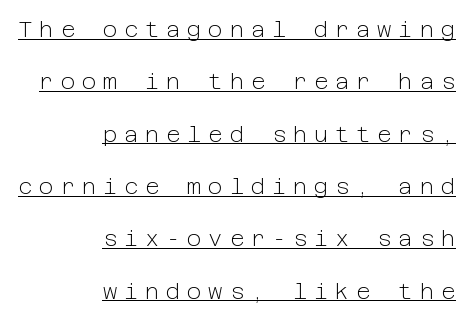
The image shows 22 px text type, upright; set right-aligned, loose line spacing (2.38x), unusually wide letter spacing (+0.31 em), underlined.
